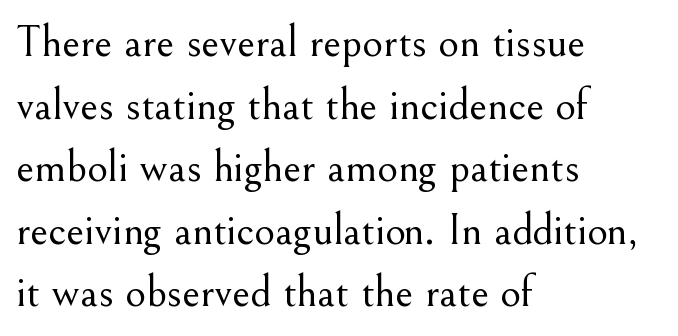
{"serif": "yes", "italic": "no", "bold": "no", "weight": "light", "width": "normal", "stroke_contrast": "medium", "x_height": "small", "monospaced": "no", "underline": "no", "align": "left", "line_spacing": "normal", "line_spacing_ratio": 1.39, "letter_spacing": "normal", "letter_spacing_em": 0.0, "glyph_px": 45}
